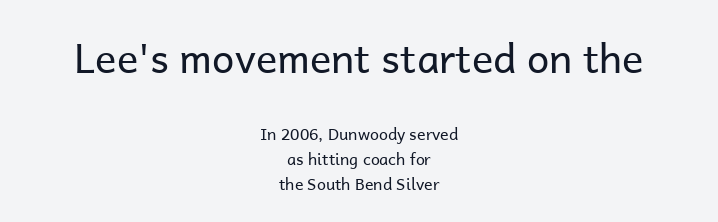
The image shows 40 px regular-weight sans-serif type, upright; set centered, normal line spacing (1.59x), normal letter spacing, not underlined; the first (top) block is 2.5x larger; low stroke contrast and a medium x-height.
